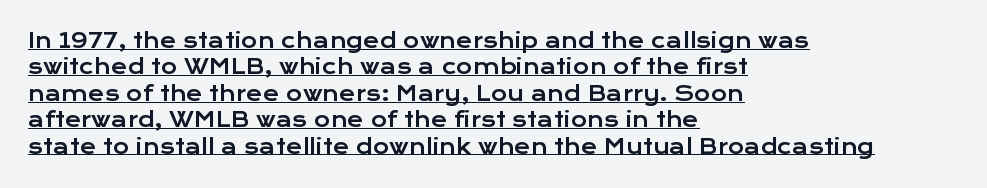
Q: Is the text italic (slanted)? A: No, it is upright.
Q: Is the text underlined? A: Yes.
Q: How is the paragraph aligned? A: Left-aligned.
Q: Is the spacing between letters normal or unusually wide? A: Normal.
Q: Is the spacing between lines tight, normal or loose? A: Normal.
